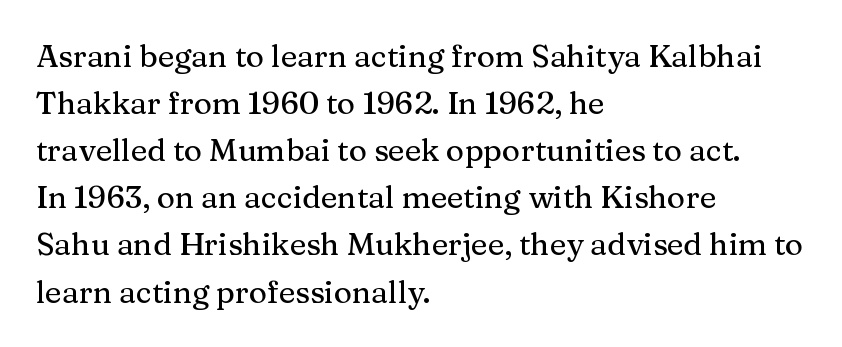
{"serif": "yes", "italic": "no", "width": "normal", "stroke_contrast": "medium", "x_height": "medium", "monospaced": "no", "underline": "no", "align": "left", "line_spacing": "normal", "line_spacing_ratio": 1.52, "letter_spacing": "normal", "letter_spacing_em": 0.0, "glyph_px": 31}
